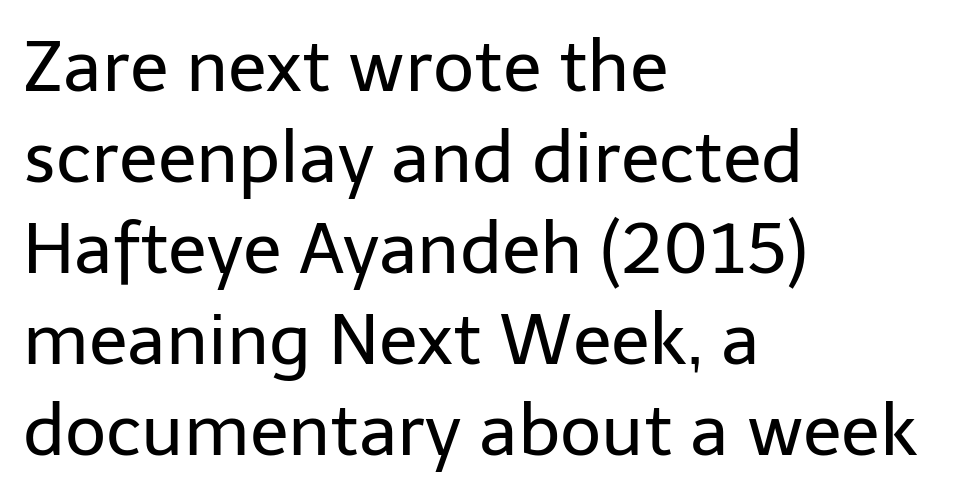
The image shows 71 px regular-weight sans-serif type, upright; set left-aligned, normal line spacing (1.28x), normal letter spacing, not underlined; low stroke contrast and a medium x-height.
